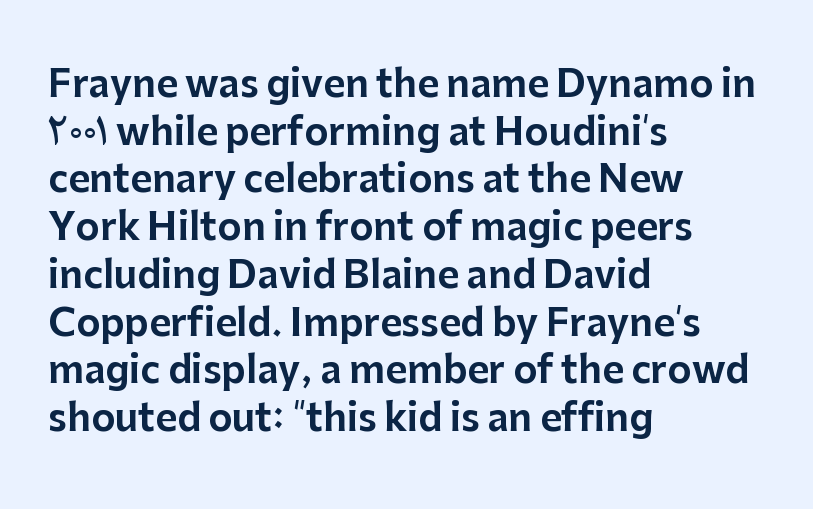
{"serif": "no", "italic": "no", "width": "normal", "stroke_contrast": "low", "x_height": "medium", "monospaced": "no", "underline": "no", "align": "left", "line_spacing": "normal", "line_spacing_ratio": 1.29, "letter_spacing": "normal", "letter_spacing_em": 0.0, "glyph_px": 37}
